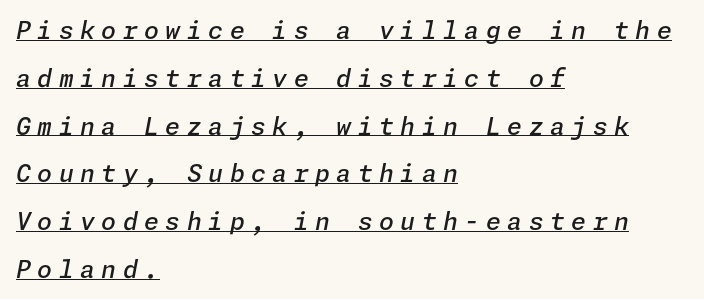
Q: Is the text bold? A: Semi-bold.
Q: Is the text italic (slanted)? A: Yes, it leans right by about 11 degrees.
Q: Is the text underlined? A: Yes.
Q: How is the paragraph aligned? A: Left-aligned.
Q: Is the spacing between letters normal or unusually wide? A: Unusually wide.
Q: Is the spacing between lines tight, normal or loose? A: Loose.
